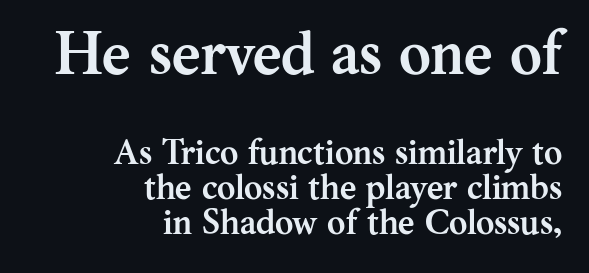
{"serif": "yes", "italic": "no", "bold": "yes", "weight": "semibold", "width": "normal", "stroke_contrast": "medium", "x_height": "medium", "monospaced": "no", "underline": "no", "align": "right", "line_spacing": "tight", "line_spacing_ratio": 1.0, "letter_spacing": "normal", "letter_spacing_em": 0.0, "larger_block": "first", "size_ratio": 1.74, "glyph_px": 61}
